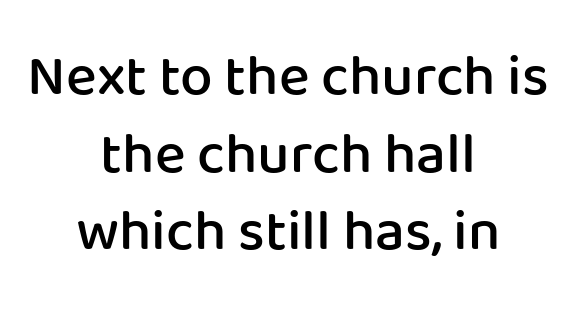
Q: Is the text bold? A: Semi-bold.
Q: Is the text italic (slanted)? A: No, it is upright.
Q: Is the typeface a serif or a sans-serif typeface? A: Sans-serif.
Q: Is the text underlined? A: No.
Q: How is the paragraph aligned? A: Centered.
Q: Is the spacing between letters normal or unusually wide? A: Normal.
Q: Is the spacing between lines tight, normal or loose? A: Normal.
Q: Width (condensed, normal, or wide)? A: Normal.
Q: Stroke contrast? A: Low.
Q: x-height? A: Medium.
Q: Monospaced? A: No.
